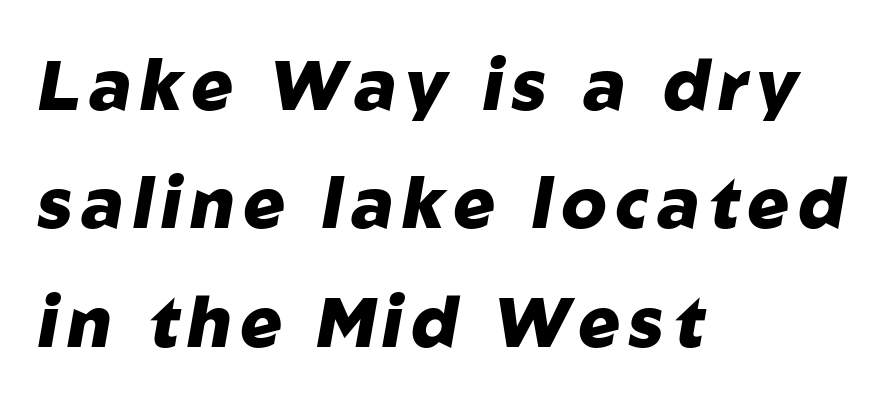
Q: Is the text bold? A: Yes.
Q: Is the text italic (slanted)? A: Yes, it leans right by about 10 degrees.
Q: Is the text underlined? A: No.
Q: How is the paragraph aligned? A: Left-aligned.
Q: Is the spacing between lines tight, normal or loose? A: Normal.
Q: Width (condensed, normal, or wide)? A: Normal.
Q: Stroke contrast? A: Low.
Q: x-height? A: Medium.
Q: Monospaced? A: No.
